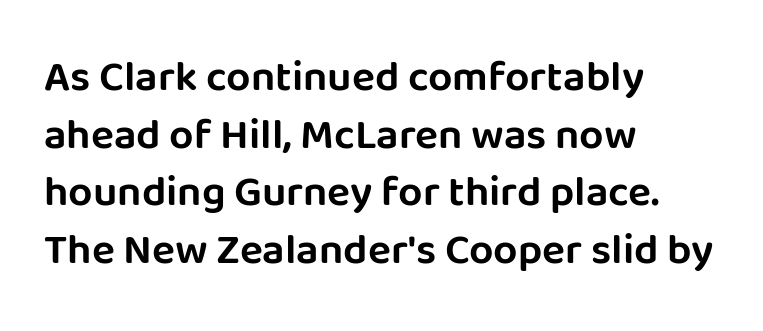
Q: Is the text italic (slanted)? A: No, it is upright.
Q: Is the typeface a serif or a sans-serif typeface? A: Sans-serif.
Q: Is the text underlined? A: No.
Q: How is the paragraph aligned? A: Left-aligned.
Q: Is the spacing between letters normal or unusually wide? A: Normal.
Q: Is the spacing between lines tight, normal or loose? A: Normal.
Q: Width (condensed, normal, or wide)? A: Normal.
Q: Stroke contrast? A: Low.
Q: x-height? A: Large.
Q: Monospaced? A: No.
